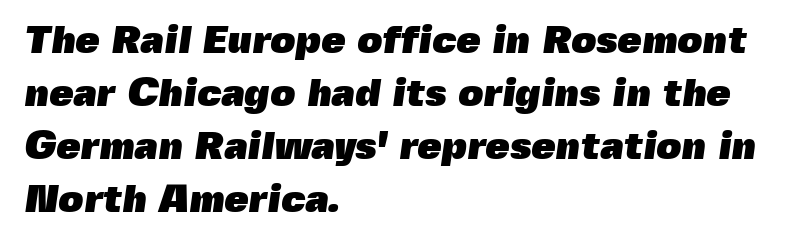
{"serif": "no", "bold": "yes", "weight": "heavy", "width": "normal", "x_height": "medium", "monospaced": "no", "underline": "no", "align": "left", "line_spacing": "normal", "line_spacing_ratio": 1.36, "letter_spacing": "normal", "letter_spacing_em": 0.0, "glyph_px": 39}
